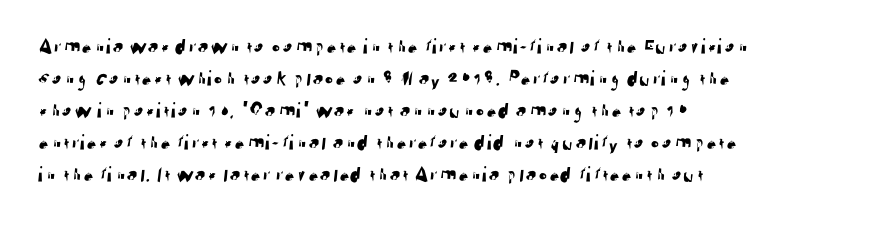
Q: Is the text underlined? A: No.
Q: How is the paragraph aligned? A: Left-aligned.
Q: Is the spacing between letters normal or unusually wide? A: Normal.
Q: Is the spacing between lines tight, normal or loose? A: Normal.
